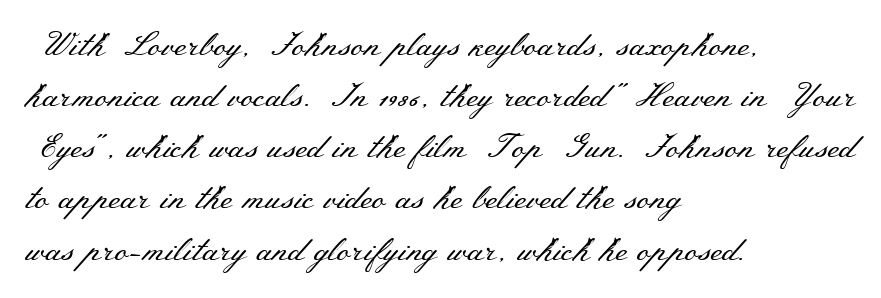
Quick note: underline off. Each line starts at the same left margin while the right side varies. Does the leading feel generous? No, just average. To sum up the face: it has serifs. This reads as an unemphasized weight, regular at the heaviest. Think of a printed novel: that variable character pitch is what you see here.
